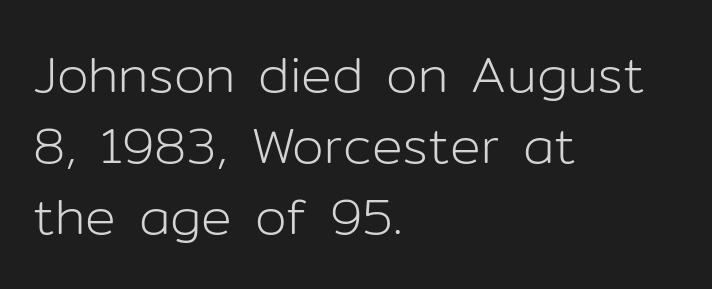
Q: Is the text bold? A: No.
Q: Is the text italic (slanted)? A: No, it is upright.
Q: Is the typeface a serif or a sans-serif typeface? A: Sans-serif.
Q: Is the text underlined? A: No.
Q: How is the paragraph aligned? A: Left-aligned.
Q: Is the spacing between letters normal or unusually wide? A: Normal.
Q: Is the spacing between lines tight, normal or loose? A: Normal.
Q: Width (condensed, normal, or wide)? A: Normal.
Q: Stroke contrast? A: Low.
Q: x-height? A: Medium.
Q: Monospaced? A: No.
